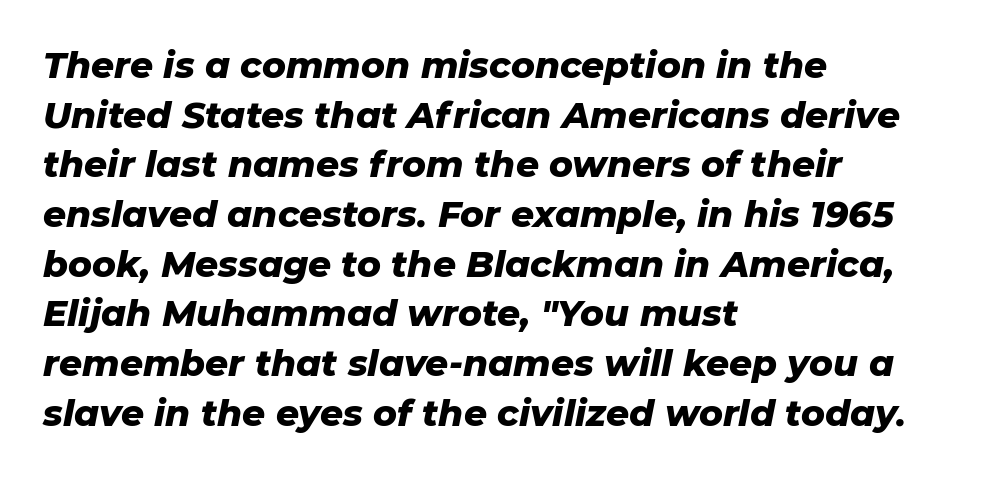
Q: Is the text bold? A: Yes.
Q: Is the text italic (slanted)? A: Yes, it leans right by about 11 degrees.
Q: Is the text underlined? A: No.
Q: How is the paragraph aligned? A: Left-aligned.
Q: Is the spacing between letters normal or unusually wide? A: Normal.
Q: Is the spacing between lines tight, normal or loose? A: Normal.
Q: Width (condensed, normal, or wide)? A: Normal.
Q: Stroke contrast? A: Low.
Q: x-height? A: Medium.
Q: Monospaced? A: No.
